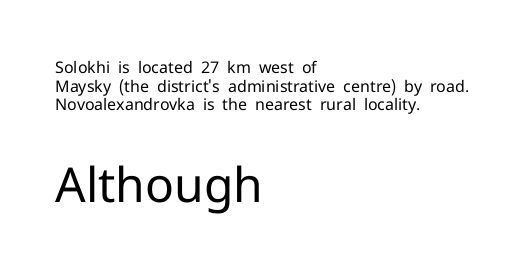
The image shows 48 px regular-weight sans-serif type, upright; set left-aligned, line spacing 1.17x, normal letter spacing, not underlined; the second (bottom) block is 3.0x larger; low stroke contrast and a medium x-height.
